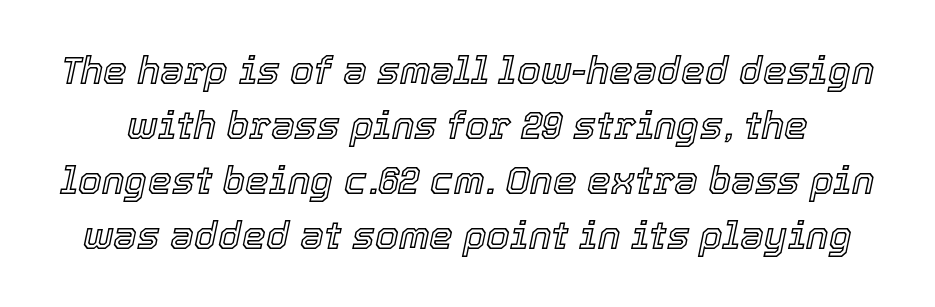
Q: Is the text italic (slanted)? A: Yes, it leans right by about 12 degrees.
Q: Is the text underlined? A: No.
Q: Is the spacing between letters normal or unusually wide? A: Normal.
Q: Is the spacing between lines tight, normal or loose? A: Normal.
Q: Width (condensed, normal, or wide)? A: Normal.
Q: x-height? A: Medium.
Q: Monospaced? A: No.
